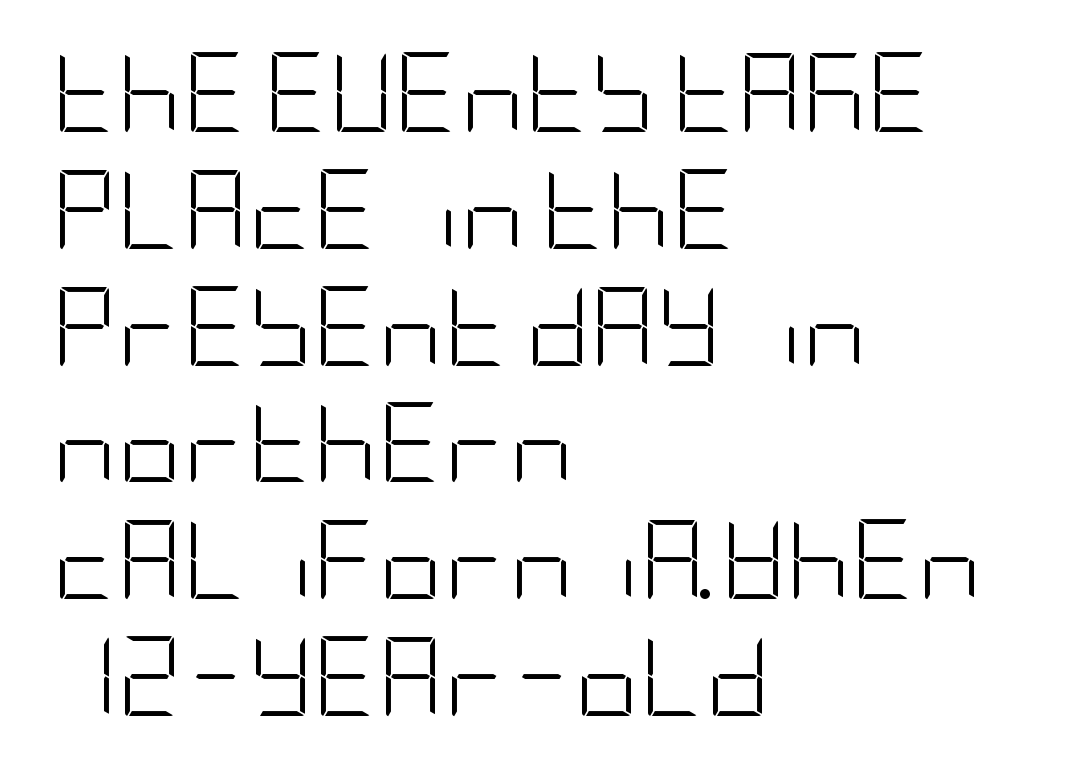
The image shows 80 px light, condensed sans-serif type, upright; set left-aligned, normal line spacing (1.46x), normal letter spacing, not underlined; low stroke contrast and a large x-height.
